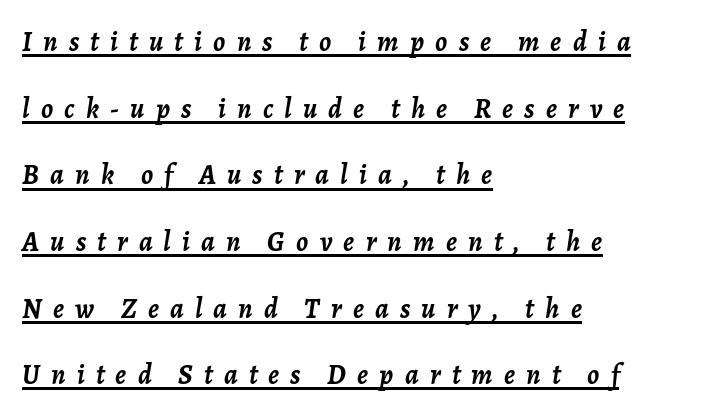
The image shows 28 px semibold type, italic (leaning right); set left-aligned, loose line spacing (2.38x), unusually wide letter spacing (+0.4 em), underlined; low stroke contrast and a medium x-height.
